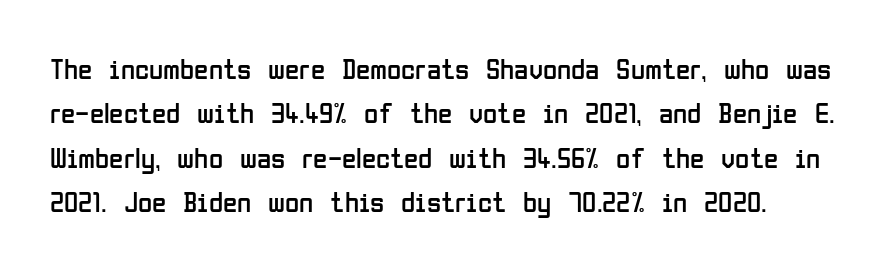
In terms of letterspacing, this is plain default setting. Evenly set lines give the paragraph a standard silhouette. This sample uses an upright cut, with every glyph sitting square on the baseline. Is this a fixed-width face? No — the glyphs have proportional, varying widths. Words float on clear page, feet unadorned.
